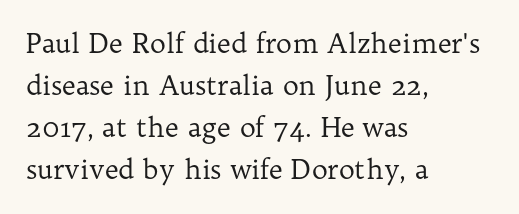
The image shows 27 px text type, upright; set left-aligned, normal line spacing (1.56x), normal letter spacing, not underlined.
